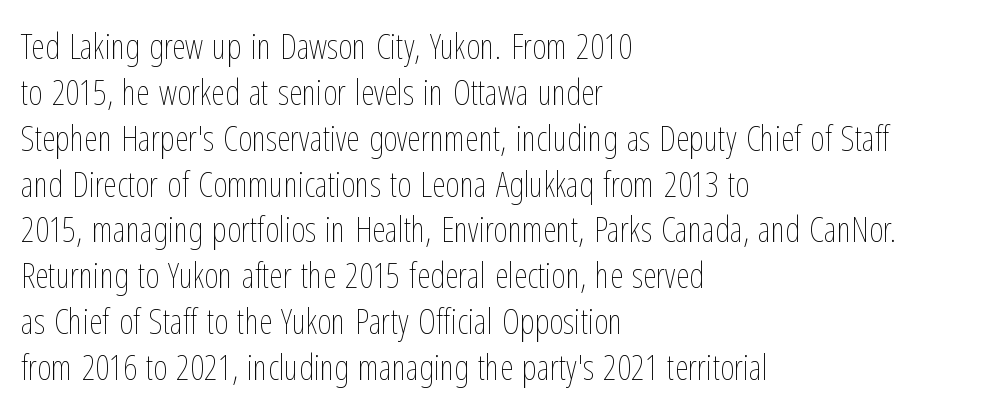
The image shows 35 px thin, condensed type, upright; set left-aligned, normal line spacing (1.31x), normal letter spacing, not underlined; low stroke contrast and a medium x-height.
